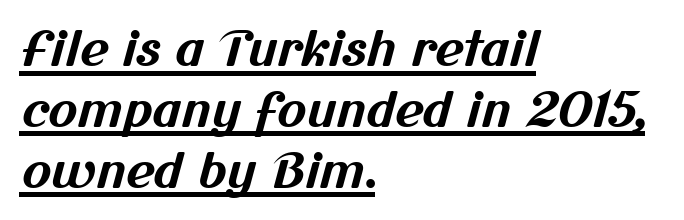
Note the varied advance widths — an 'i' is clearly narrower than an 'm'. Inter-character spacing is left at the font's built-in metrics. Compared with an ordinary text face, these strokes are far heavier — a full bold. Short and long lines alike share a common starting point at left. The designer went with a sans here, leaving each stem footless. The words here are underlined.
